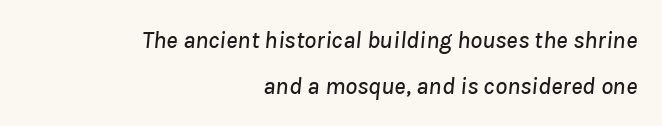
Q: Is the text italic (slanted)? A: Yes, it leans right by about 8 degrees.
Q: Is the text underlined? A: No.
Q: How is the paragraph aligned? A: Right-aligned.
Q: Is the spacing between letters normal or unusually wide? A: Normal.
Q: Is the spacing between lines tight, normal or loose? A: Loose.
